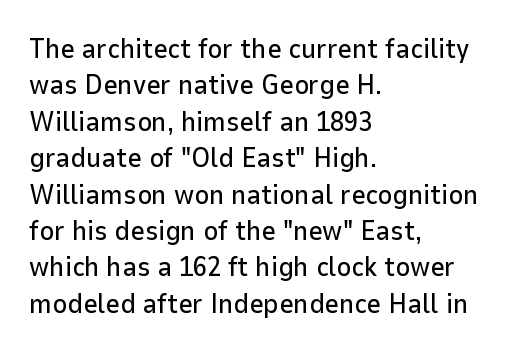
If you drew a line through each stem, it would be perfectly vertical. Words appear dense and cohesive because spacing is normal. The space between consecutive lines is moderate. The passage shown is typeset with a sans-serif family. The passage shown is not underscored anywhere.
